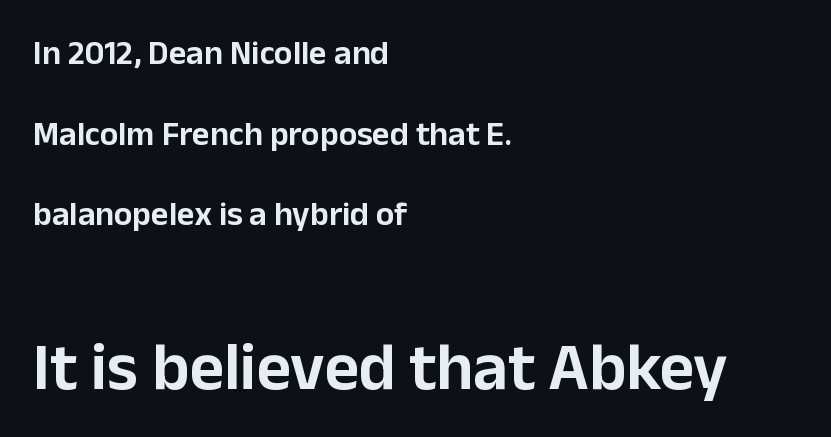
{"serif": "no", "italic": "no", "width": "normal", "stroke_contrast": "low", "x_height": "medium", "monospaced": "no", "underline": "no", "align": "left", "line_spacing": "loose", "line_spacing_ratio": 2.37, "letter_spacing": "normal", "letter_spacing_em": 0.0, "larger_block": "second", "size_ratio": 1.97, "glyph_px": 67}
